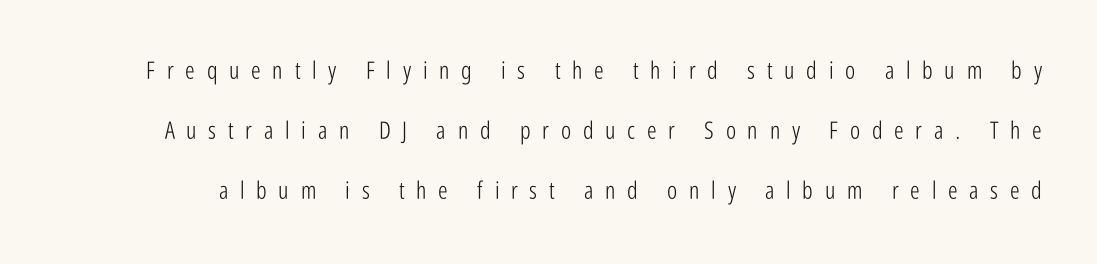
Stroke thickness stays within the range of a standard reading face or lighter. Inter-character spacing is expanded well beyond the font's built-in metrics. The lettering stays uniformly vertical, giving the passage a roman look. Leading: increased. Underlining? Definitely not there.
